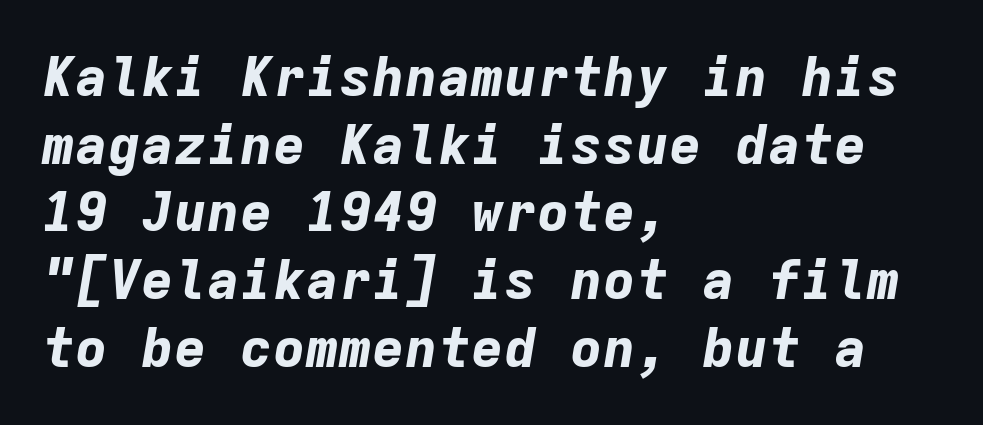
The image shows 55 px bold type, italic (leaning right), monospaced; set left-aligned, line spacing 1.23x, normal letter spacing, not underlined; low stroke contrast and a medium x-height.
